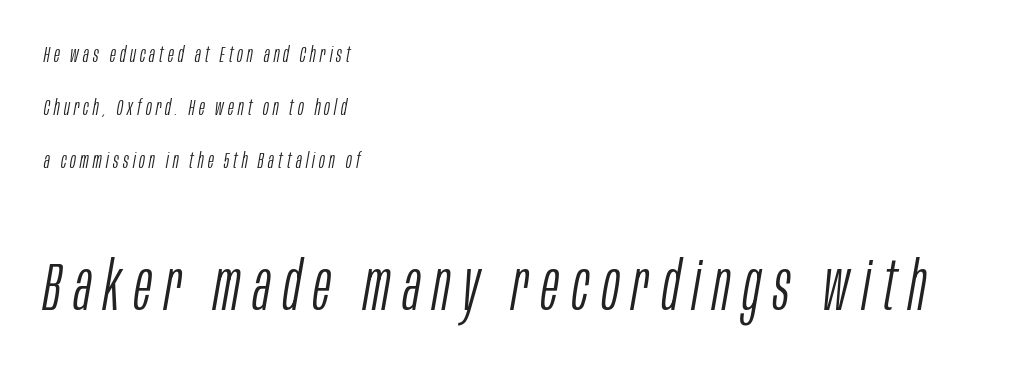
The image shows 67 px light, condensed type, italic (leaning right); set left-aligned, loose line spacing (2.4x), not underlined; the second (bottom) block is 3.05x larger; low stroke contrast and a large x-height.
